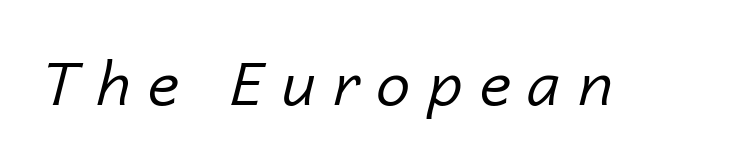
Between one letter and the next there's a generous, obvious gap. The rendering uses natural spacing where letterforms have individual widths. Weight: not bold — regular or lighter. The strip under each line holds only bare page.
